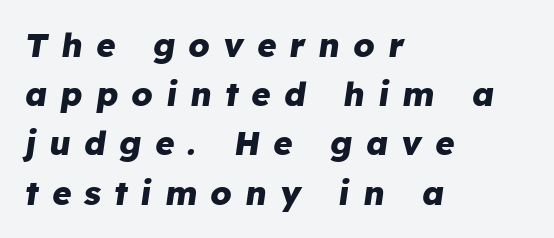
{"italic": "yes", "lean": "right", "slant_degrees": 8, "bold": "yes", "weight": "heavy", "width": "normal", "stroke_contrast": "low", "x_height": "medium", "monospaced": "no", "underline": "no", "align": "left", "line_spacing": "normal", "line_spacing_ratio": 1.49, "letter_spacing": "wide", "letter_spacing_em": 0.4, "glyph_px": 33}
